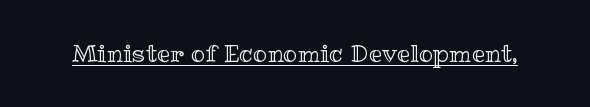
Q: Is the text italic (slanted)? A: No, it is upright.
Q: Is the text underlined? A: Yes.
Q: Is the spacing between letters normal or unusually wide? A: Normal.
